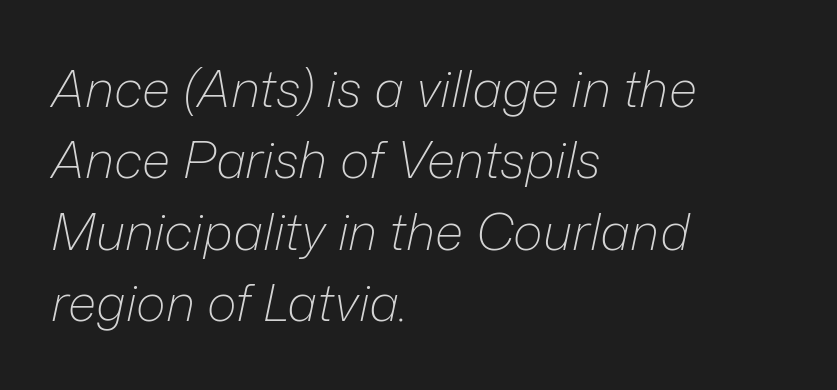
The image shows 51 px light type, italic (leaning right); set left-aligned, normal line spacing (1.4x), normal letter spacing, not underlined; low stroke contrast and a medium x-height.
